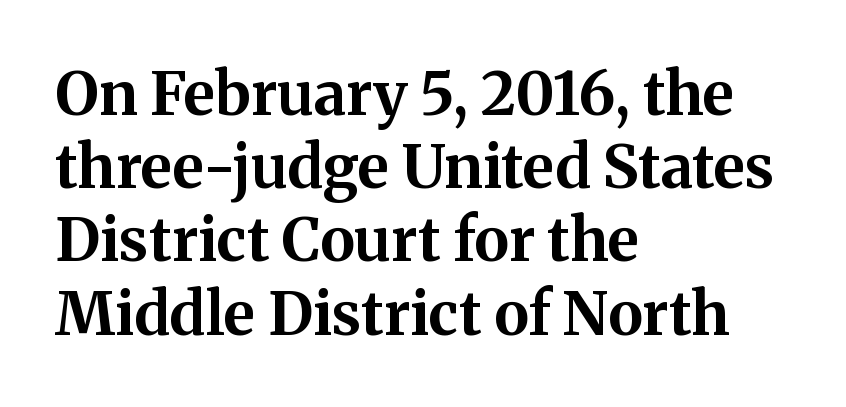
Q: Is the text bold? A: Yes.
Q: Is the text italic (slanted)? A: No, it is upright.
Q: Is the typeface a serif or a sans-serif typeface? A: Serif.
Q: Is the text underlined? A: No.
Q: How is the paragraph aligned? A: Left-aligned.
Q: Is the spacing between letters normal or unusually wide? A: Normal.
Q: Width (condensed, normal, or wide)? A: Normal.
Q: Stroke contrast? A: Medium.
Q: x-height? A: Medium.
Q: Monospaced? A: No.
